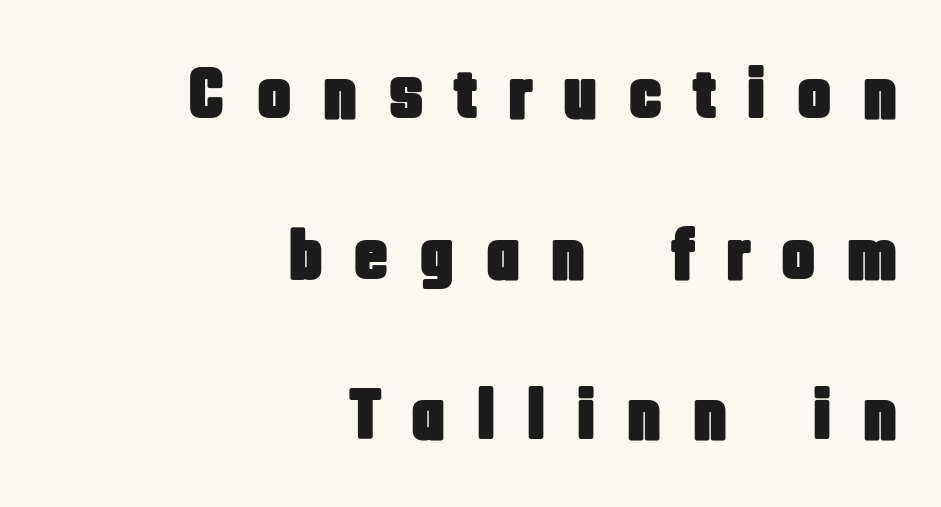
{"serif": "no", "italic": "no", "width": "condensed", "stroke_contrast": "low", "x_height": "large", "monospaced": "no", "underline": "no", "align": "right", "line_spacing": "loose", "line_spacing_ratio": 2.2, "letter_spacing": "wide", "letter_spacing_em": 0.41, "glyph_px": 73}
